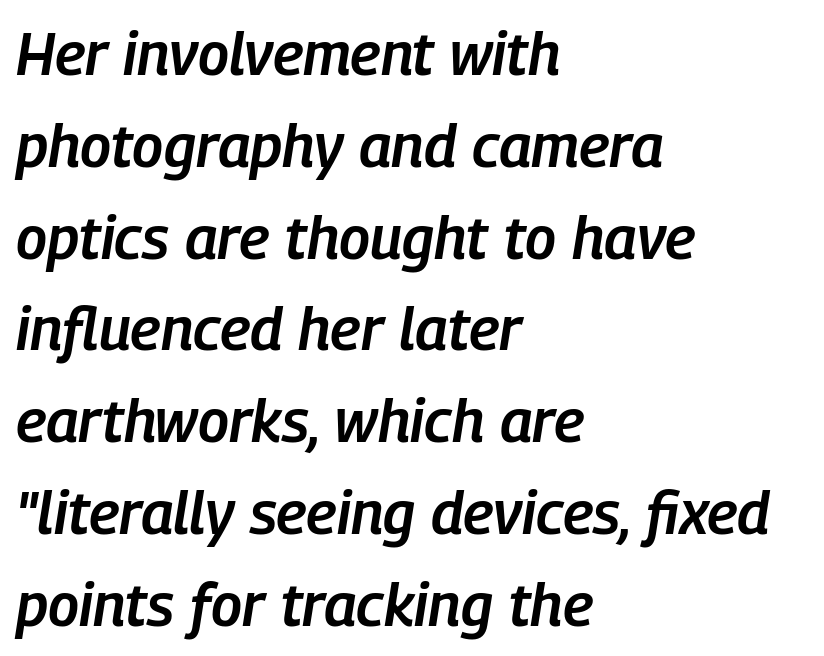
Note the varied advance widths — an 'i' is clearly narrower than an 'm'. Does the weight exceed regular? Yes, but only to semibold. Looking at the ascenders, they clearly lean. The lines are quadded left. The words here are not underlined. Regarding leading, the lines here are spaced in the standard way.
